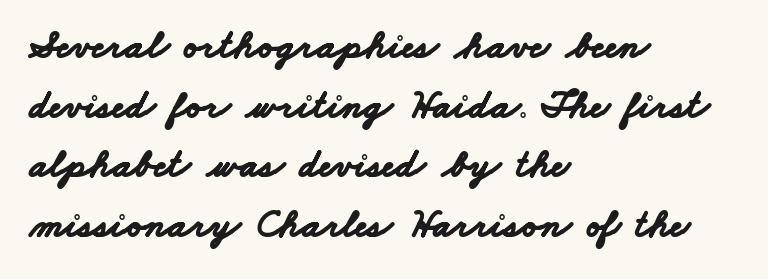
The rendering uses a bold face; every stroke is thick and dark. Honestly, the row spacing looks completely unremarkable. Students, note that the glyphs here touch the page at normal intervals. The face used here is proportionally spaced, like ordinary book or web type. Honestly, there is no underline to notice here at all.
